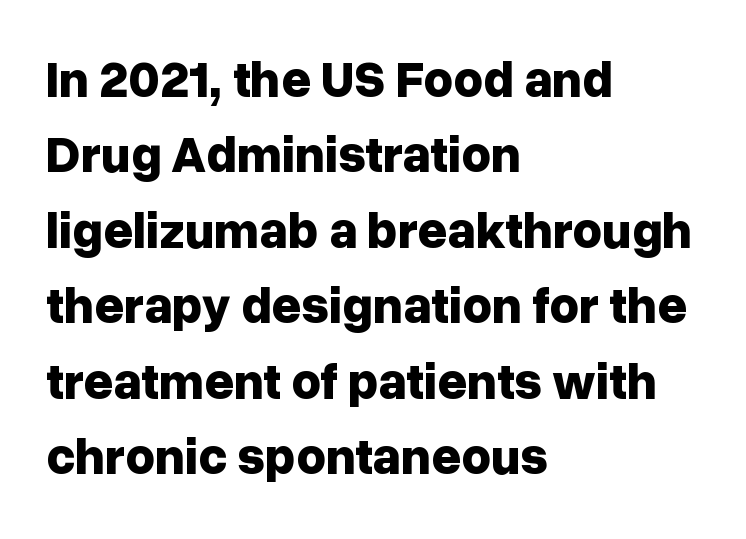
Each word holds together tightly as a unit, with standard inter-letter gaps. Each letter keeps its own natural width here, so spacing adapts to shape. Is the type bold? Yes — the strokes are clearly thick and heavy. Nothing sits at the stroke ends, so this counts as sans-serif. Posture: upright roman.
